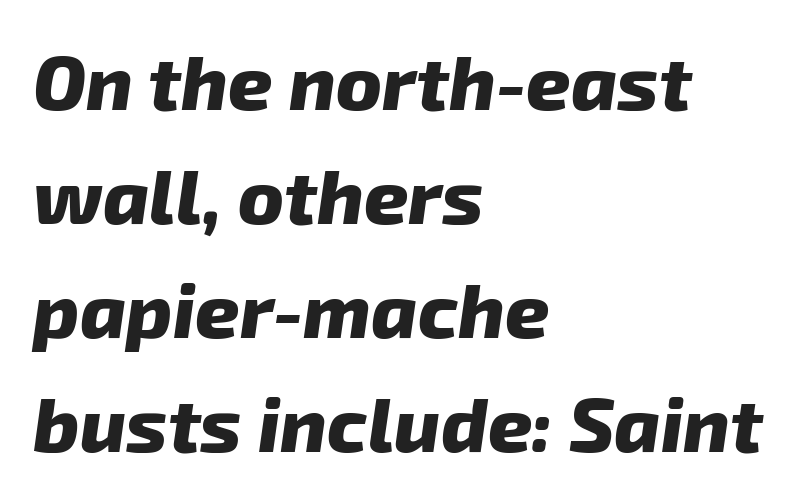
Proportional: the letters do not fall into vertical columns. Is there much room between lines? A standard amount, neither cramped nor airy. Tracking value appears to be zero — textbook default spacing. In terms of weight, the rendering is a true, heavy bold. You can tell it's italic because the verticals aren't actually vertical. In CSS terms this would be text-align: left.
